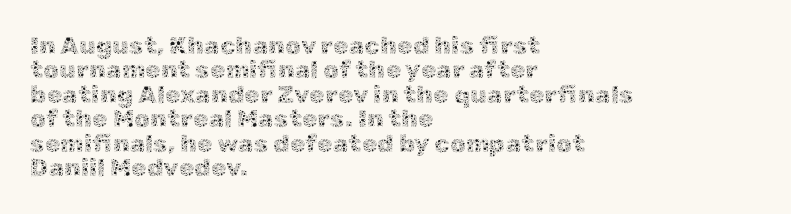
Q: Is the text bold? A: No.
Q: Is the text italic (slanted)? A: No, it is upright.
Q: Is the text underlined? A: No.
Q: How is the paragraph aligned? A: Left-aligned.
Q: Is the spacing between letters normal or unusually wide? A: Normal.
Q: Is the spacing between lines tight, normal or loose? A: Tight.
